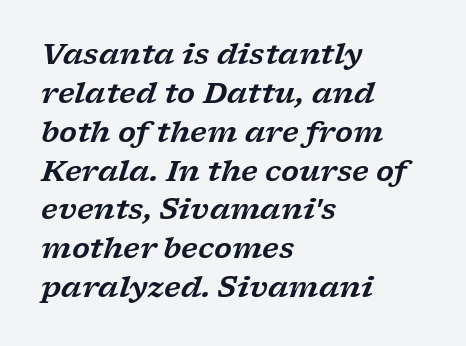
Inter-character spacing is left at the font's built-in metrics. The designer went with a serif here, giving each stem small feet. Varying glyph widths throughout — classic text-font behaviour. Descender tails drop into unmarked territory.
